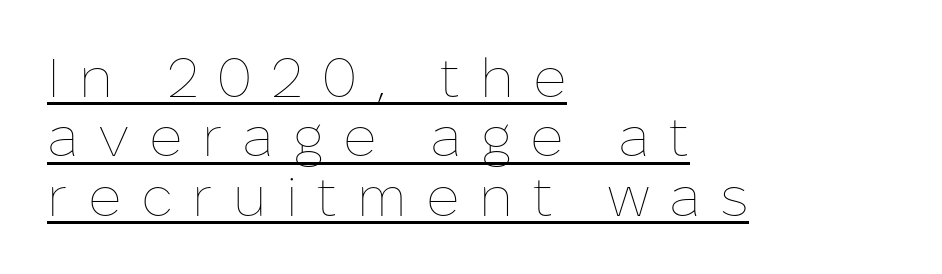
The image shows 55 px thin type, upright; set left-aligned, tight line spacing (1.08x), unusually wide letter spacing (+0.35 em), underlined; low stroke contrast and a medium x-height.
